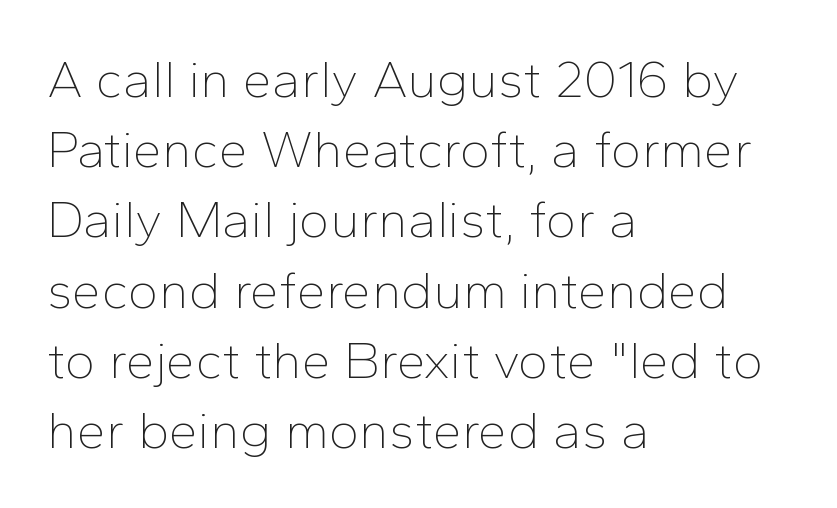
{"serif": "no", "italic": "no", "bold": "no", "weight": "thin", "width": "normal", "stroke_contrast": "low", "x_height": "medium", "monospaced": "no", "underline": "no", "align": "left", "line_spacing": "normal", "line_spacing_ratio": 1.35, "letter_spacing": "normal", "letter_spacing_em": 0.0, "glyph_px": 52}
